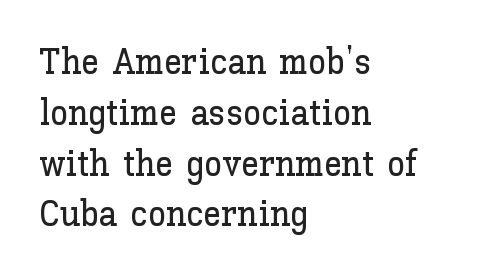
{"italic": "no", "width": "normal", "stroke_contrast": "low", "x_height": "medium", "monospaced": "no", "underline": "no", "align": "left", "line_spacing": "normal", "line_spacing_ratio": 1.41, "letter_spacing": "normal", "letter_spacing_em": 0.0, "glyph_px": 36}
